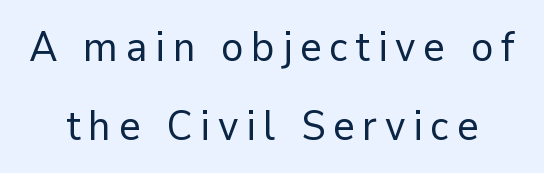
Q: Is the text bold? A: No.
Q: Is the text italic (slanted)? A: No, it is upright.
Q: Is the typeface a serif or a sans-serif typeface? A: Sans-serif.
Q: Is the text underlined? A: No.
Q: Width (condensed, normal, or wide)? A: Normal.
Q: Stroke contrast? A: Low.
Q: x-height? A: Medium.
Q: Monospaced? A: No.
